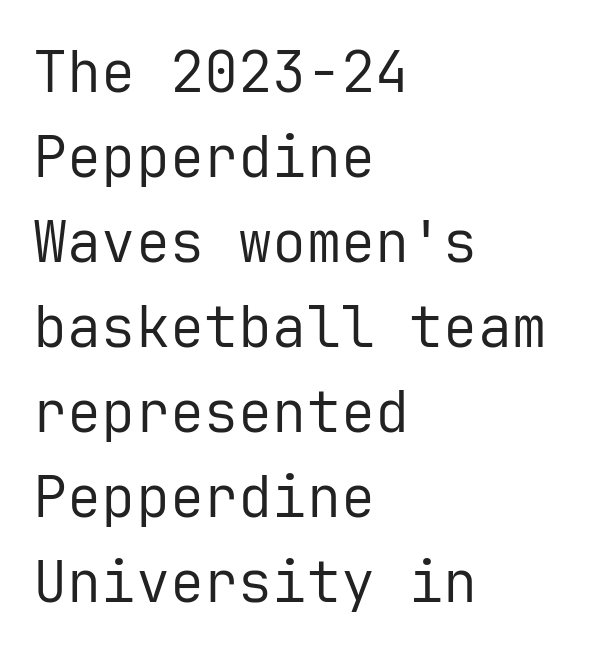
The image shows 57 px regular-weight sans-serif type, upright, monospaced; set left-aligned, normal line spacing (1.49x), normal letter spacing, not underlined; low stroke contrast and a medium x-height.
